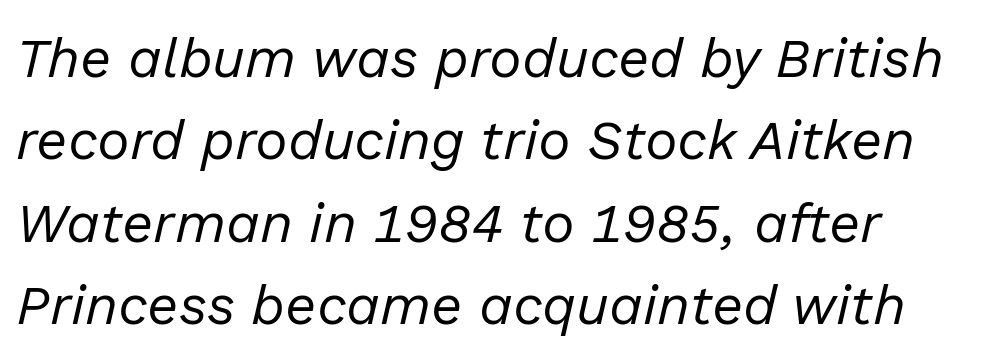
These lines were composed using italics. The strip under each line holds only bare page. The passage shown is typed in a proportional face where columns would drift. The font sits on the lighter half of the weight spectrum, regular included. The rows are spaced the way most documents space them. Where is the straight margin? On the left.
